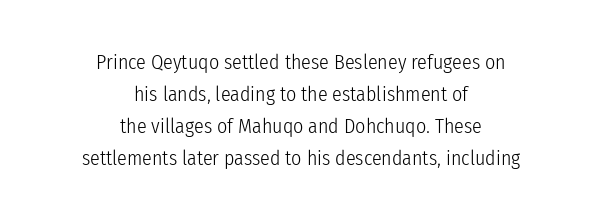
The image shows 20 px text type, upright; set centered, normal line spacing (1.6x), normal letter spacing, not underlined.
